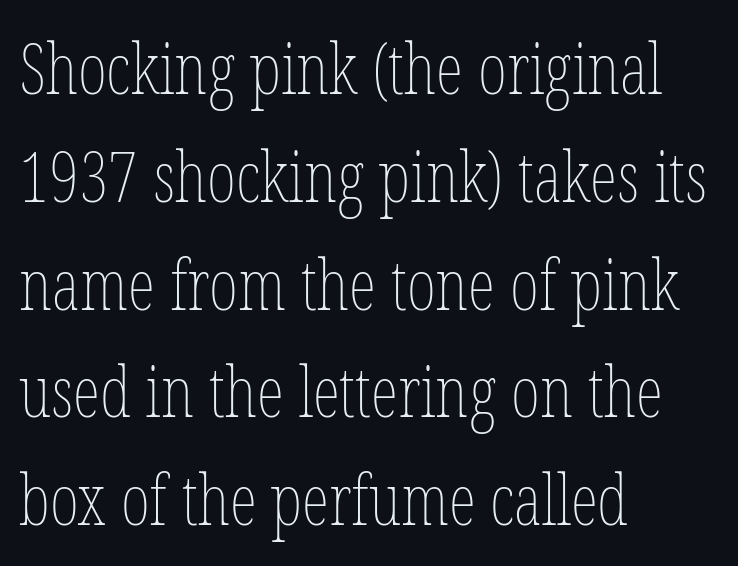
The image shows 70 px thin, condensed type, upright; set left-aligned, normal line spacing (1.54x), normal letter spacing, not underlined; low stroke contrast and a medium x-height.
